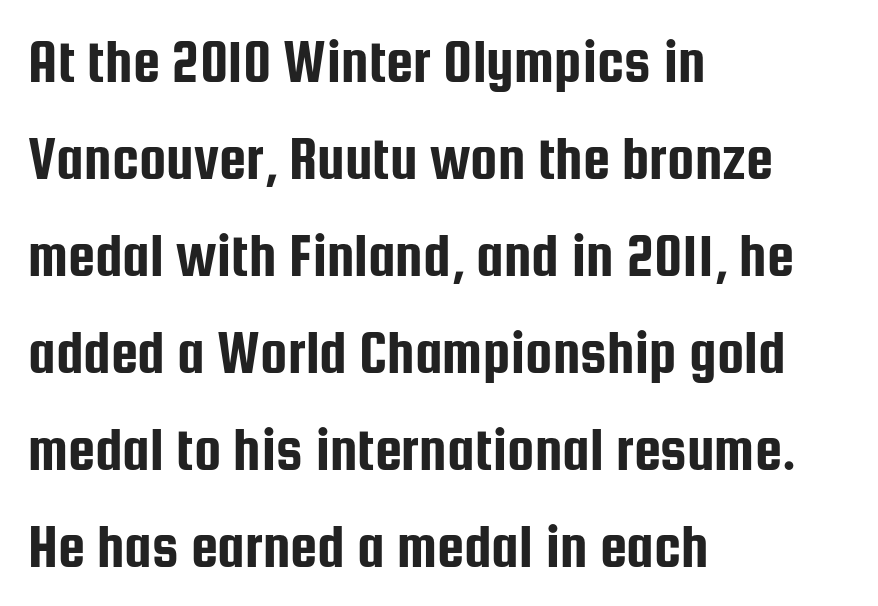
Q: Is the text italic (slanted)? A: No, it is upright.
Q: Is the typeface a serif or a sans-serif typeface? A: Sans-serif.
Q: Is the text underlined? A: No.
Q: How is the paragraph aligned? A: Left-aligned.
Q: Is the spacing between letters normal or unusually wide? A: Normal.
Q: Is the spacing between lines tight, normal or loose? A: Normal.
Q: Width (condensed, normal, or wide)? A: Condensed.
Q: Stroke contrast? A: Low.
Q: x-height? A: Medium.
Q: Monospaced? A: No.
